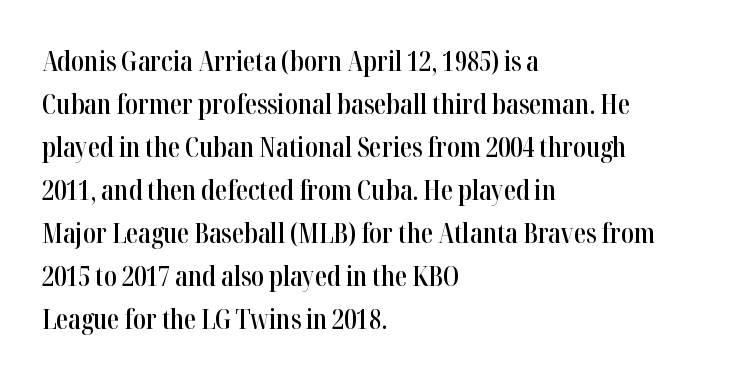
Q: Is the text bold? A: Semi-bold.
Q: Is the text italic (slanted)? A: No, it is upright.
Q: Is the text underlined? A: No.
Q: How is the paragraph aligned? A: Left-aligned.
Q: Is the spacing between letters normal or unusually wide? A: Normal.
Q: Is the spacing between lines tight, normal or loose? A: Normal.
